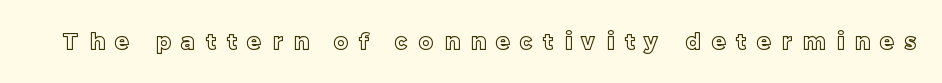
Q: Is the text italic (slanted)? A: No, it is upright.
Q: Is the text underlined? A: No.
Q: Is the spacing between letters normal or unusually wide? A: Unusually wide.
